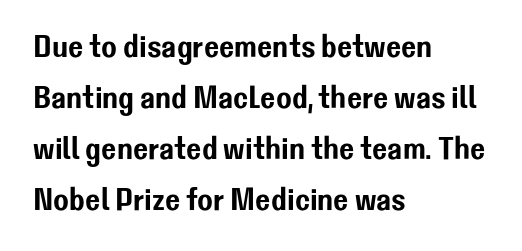
Q: Is the text italic (slanted)? A: No, it is upright.
Q: Is the typeface a serif or a sans-serif typeface? A: Sans-serif.
Q: Is the text underlined? A: No.
Q: How is the paragraph aligned? A: Left-aligned.
Q: Is the spacing between letters normal or unusually wide? A: Normal.
Q: Is the spacing between lines tight, normal or loose? A: Normal.
Q: Width (condensed, normal, or wide)? A: Normal.
Q: Stroke contrast? A: Low.
Q: x-height? A: Medium.
Q: Monospaced? A: No.
